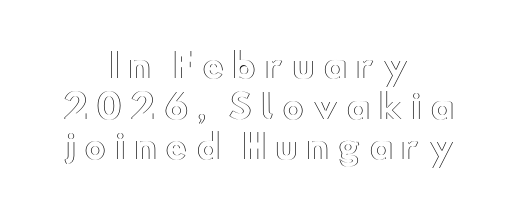
{"italic": "no", "width": "wide", "x_height": "small", "monospaced": "no", "underline": "no", "align": "center", "line_spacing_ratio": 1.23, "letter_spacing": "wide", "letter_spacing_em": 0.25, "glyph_px": 33}
